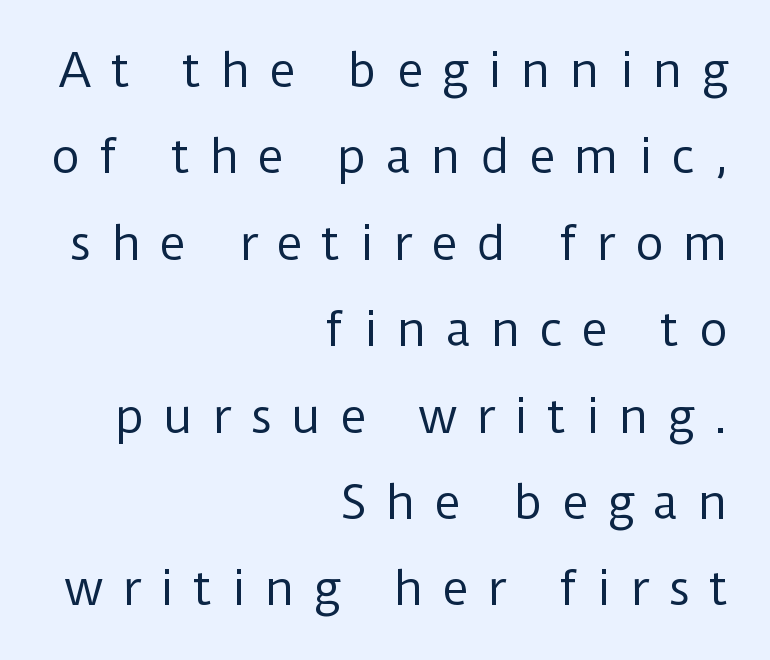
{"serif": "no", "italic": "no", "bold": "no", "weight": "regular", "width": "normal", "stroke_contrast": "low", "x_height": "medium", "monospaced": "no", "underline": "no", "align": "right", "line_spacing": "loose", "line_spacing_ratio": 1.92, "letter_spacing": "wide", "letter_spacing_em": 0.42, "glyph_px": 45}
